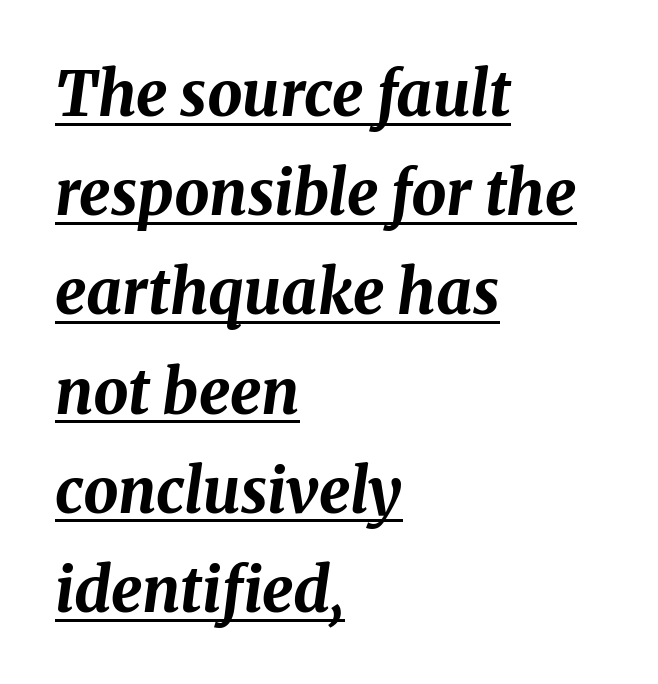
The image shows 62 px bold type, italic (leaning right); set left-aligned, normal line spacing (1.6x), normal letter spacing, underlined; medium stroke contrast and a medium x-height.
